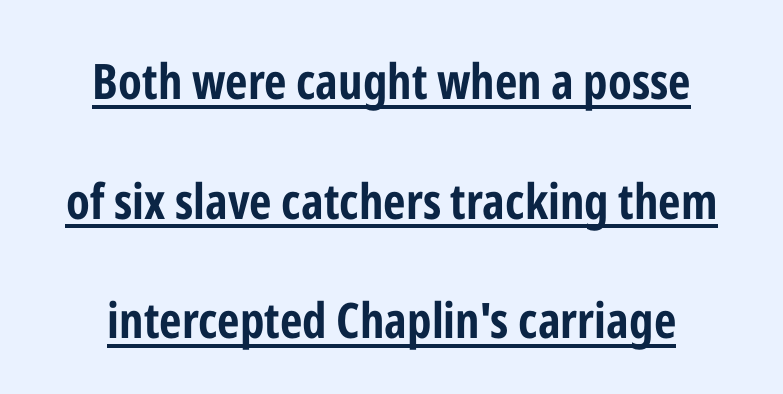
The image shows 49 px bold, condensed sans-serif type, upright; set centered, loose line spacing (2.44x), normal letter spacing, underlined; low stroke contrast and a medium x-height.
